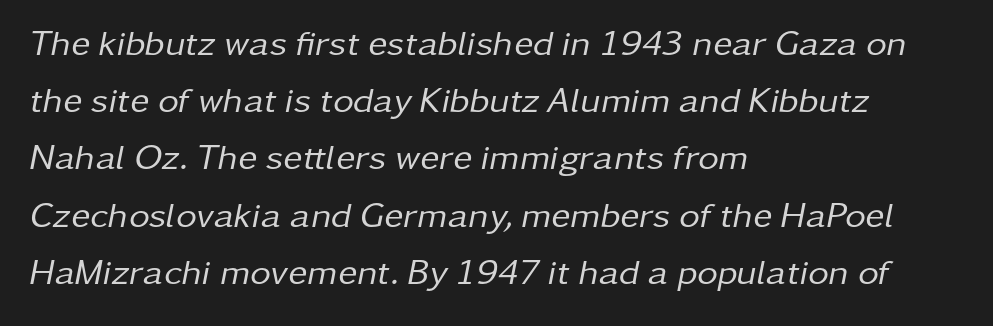
{"italic": "yes", "lean": "right", "slant_degrees": 11, "bold": "no", "weight": "regular", "width": "normal", "stroke_contrast": "low", "x_height": "medium", "monospaced": "no", "underline": "no", "align": "left", "line_spacing": "normal", "line_spacing_ratio": 1.59, "letter_spacing": "normal", "letter_spacing_em": 0.0, "glyph_px": 36}
